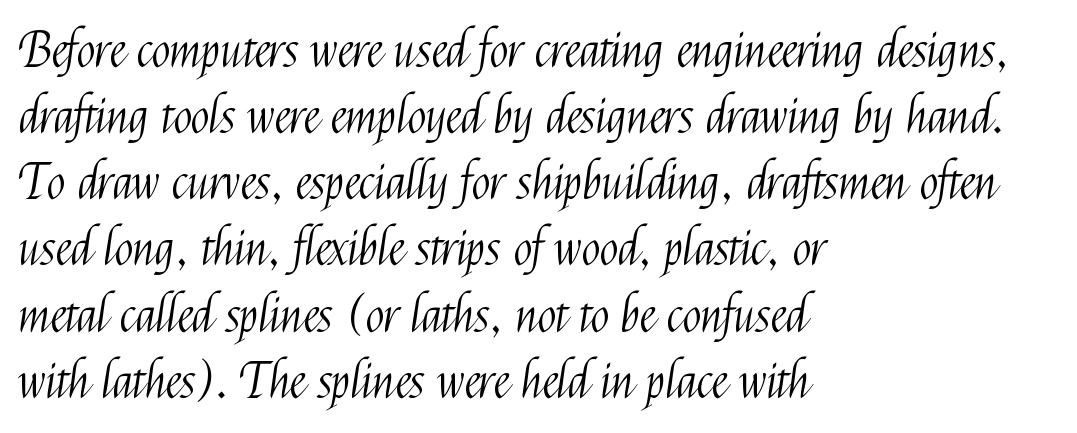
The image shows 49 px light, condensed sans-serif type; set left-aligned, normal line spacing (1.35x), normal letter spacing, not underlined; medium stroke contrast and a medium x-height.
